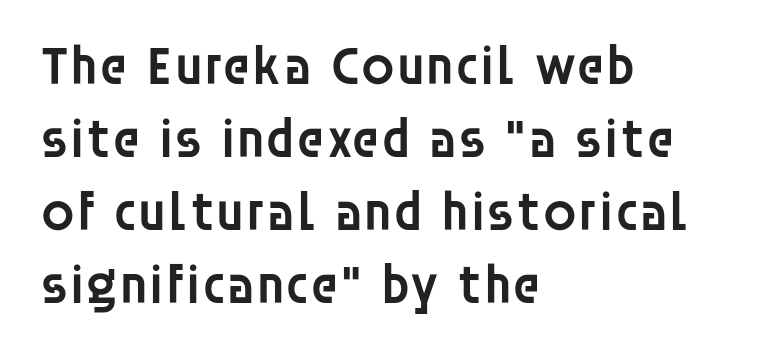
The image shows 55 px semibold sans-serif type, upright; set left-aligned, normal line spacing (1.33x), normal letter spacing, not underlined; low stroke contrast and a large x-height.
